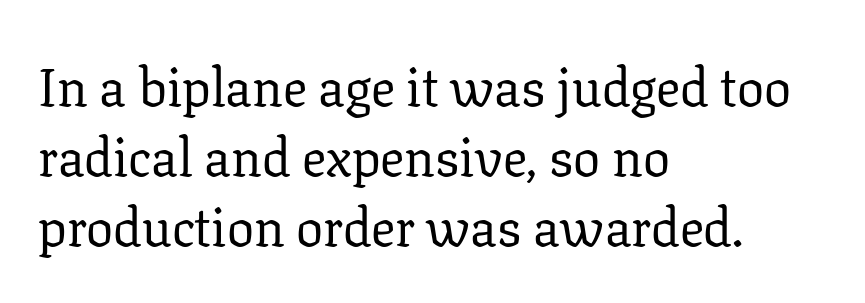
Q: Is the text bold? A: No.
Q: Is the text italic (slanted)? A: No, it is upright.
Q: Is the typeface a serif or a sans-serif typeface? A: Serif.
Q: Is the text underlined? A: No.
Q: How is the paragraph aligned? A: Left-aligned.
Q: Is the spacing between letters normal or unusually wide? A: Normal.
Q: Is the spacing between lines tight, normal or loose? A: Normal.
Q: Width (condensed, normal, or wide)? A: Normal.
Q: Stroke contrast? A: Low.
Q: x-height? A: Medium.
Q: Monospaced? A: No.
